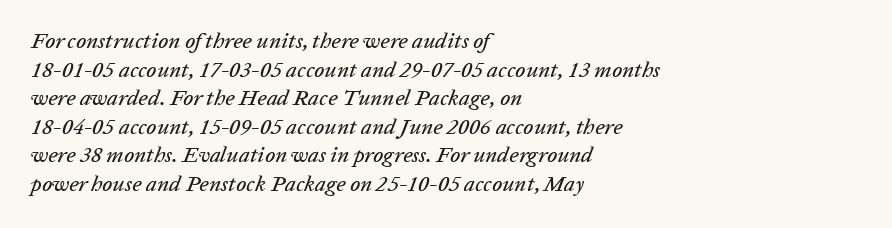
The image shows 22 px text type, italic (leaning right); set left-aligned, normal line spacing (1.3x), normal letter spacing, not underlined.
